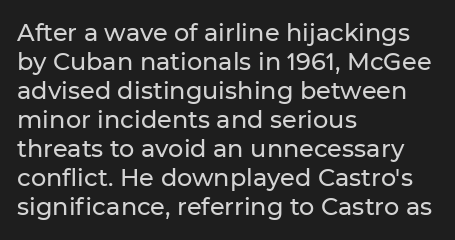
The area under the type is left untouched. Is the block centered? No — it sits flush against the left margin. Default kerning and tracking; the words read as compact shapes. Is there any slant? The stems are plumb.
